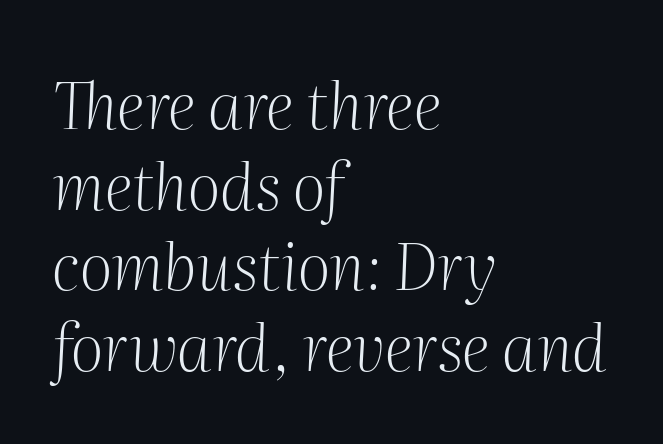
Q: Is the text bold? A: No.
Q: Is the text italic (slanted)? A: Yes, it leans right by about 2 degrees.
Q: Is the typeface a serif or a sans-serif typeface? A: Serif.
Q: Is the text underlined? A: No.
Q: How is the paragraph aligned? A: Left-aligned.
Q: Is the spacing between letters normal or unusually wide? A: Normal.
Q: Width (condensed, normal, or wide)? A: Normal.
Q: Stroke contrast? A: Medium.
Q: x-height? A: Medium.
Q: Monospaced? A: No.
